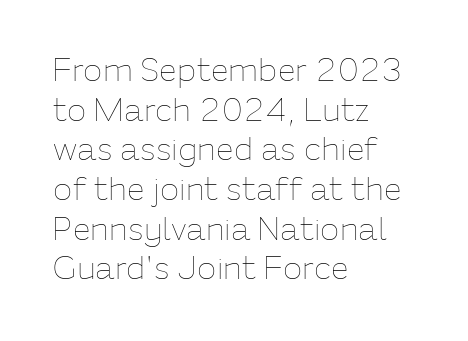
{"italic": "no", "bold": "no", "weight": "thin", "width": "normal", "stroke_contrast": "low", "x_height": "medium", "monospaced": "no", "underline": "no", "align": "left", "line_spacing_ratio": 1.24, "letter_spacing": "normal", "letter_spacing_em": 0.0, "glyph_px": 32}
